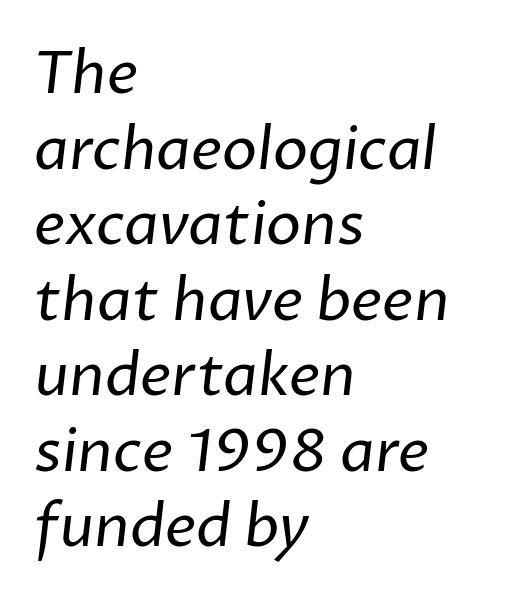
The image shows 59 px regular-weight sans-serif type; set left-aligned, normal line spacing (1.28x), normal letter spacing, not underlined; low stroke contrast and a medium x-height.
